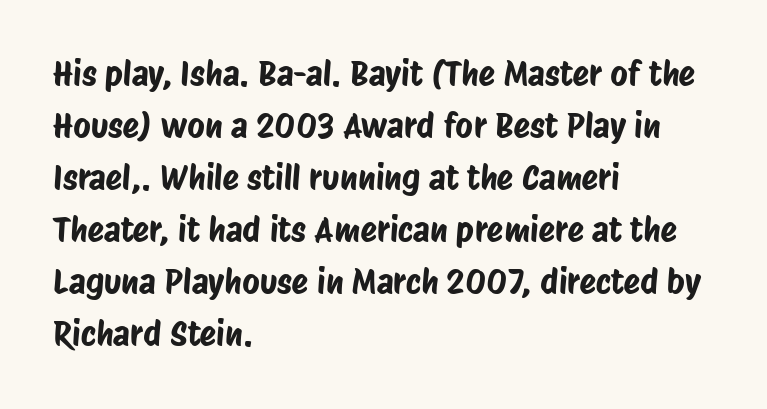
Q: Is the typeface a serif or a sans-serif typeface? A: Sans-serif.
Q: Is the text underlined? A: No.
Q: How is the paragraph aligned? A: Left-aligned.
Q: Is the spacing between letters normal or unusually wide? A: Normal.
Q: Is the spacing between lines tight, normal or loose? A: Normal.
Q: Width (condensed, normal, or wide)? A: Condensed.
Q: Stroke contrast? A: Low.
Q: x-height? A: Large.
Q: Monospaced? A: No.
